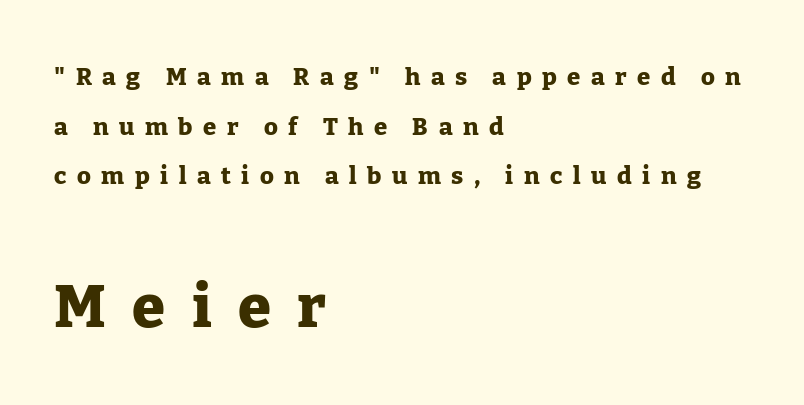
Q: Is the text bold? A: Yes.
Q: Is the text italic (slanted)? A: No, it is upright.
Q: Is the typeface a serif or a sans-serif typeface? A: Serif.
Q: Is the text underlined? A: No.
Q: How is the paragraph aligned? A: Left-aligned.
Q: Is the spacing between letters normal or unusually wide? A: Unusually wide.
Q: Is the spacing between lines tight, normal or loose? A: Loose.
Q: Which block of text is set in a larger size, the first (top) or the second (bottom)? A: The second (bottom) one.
Q: Width (condensed, normal, or wide)? A: Normal.
Q: Stroke contrast? A: Low.
Q: x-height? A: Medium.
Q: Monospaced? A: No.
